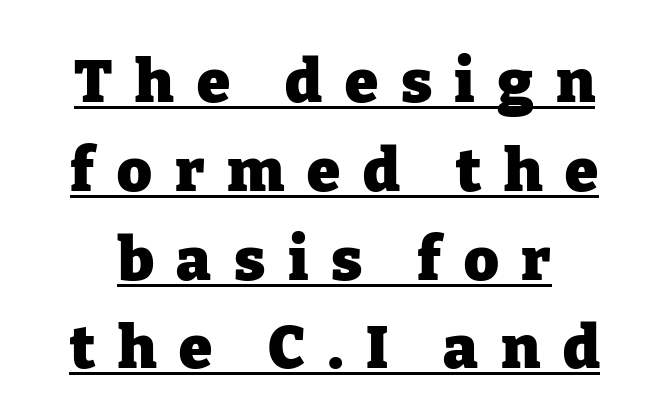
{"serif": "yes", "italic": "no", "bold": "yes", "weight": "heavy", "width": "normal", "stroke_contrast": "low", "x_height": "medium", "monospaced": "no", "underline": "yes", "align": "center", "line_spacing": "normal", "line_spacing_ratio": 1.48, "letter_spacing": "wide", "letter_spacing_em": 0.38, "glyph_px": 60}
